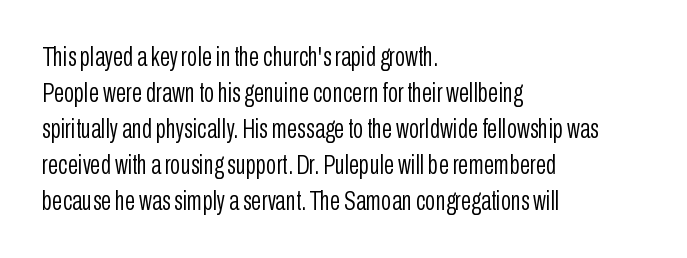
The image shows 27 px text type, upright; set left-aligned, normal line spacing (1.33x), normal letter spacing, not underlined.
